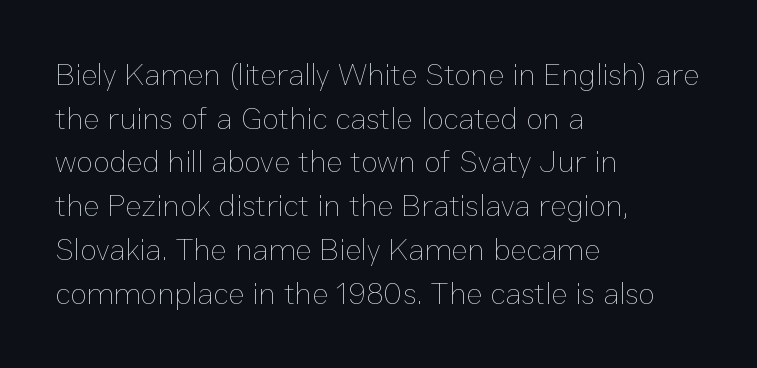
The image shows 31 px thin type, upright; set left-aligned, normal line spacing (1.41x), normal letter spacing, not underlined; low stroke contrast and a medium x-height.
